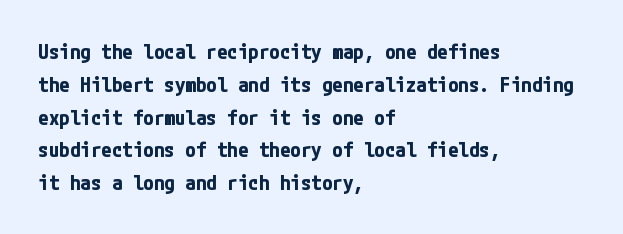
Weight check: bold — yes, fully. This rendering features lettering with no underline. This is the regular roman posture of the typeface. Is there much room between lines? A standard amount, neither cramped nor airy. No extra tracking has been applied to these lines. The rag falls on the right side of this text block.
